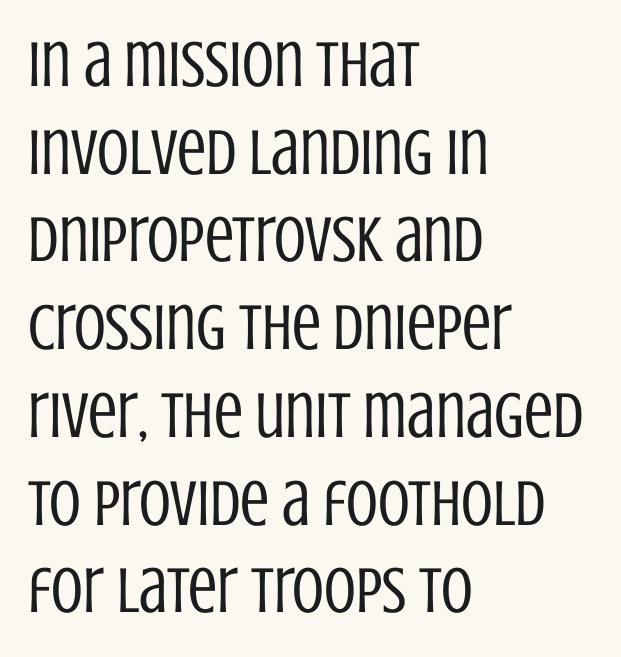
Q: Is the text bold? A: No.
Q: Is the text italic (slanted)? A: No, it is upright.
Q: Is the typeface a serif or a sans-serif typeface? A: Sans-serif.
Q: Is the text underlined? A: No.
Q: How is the paragraph aligned? A: Left-aligned.
Q: Is the spacing between letters normal or unusually wide? A: Normal.
Q: Is the spacing between lines tight, normal or loose? A: Normal.
Q: Width (condensed, normal, or wide)? A: Condensed.
Q: Stroke contrast? A: Low.
Q: x-height? A: Large.
Q: Monospaced? A: No.
